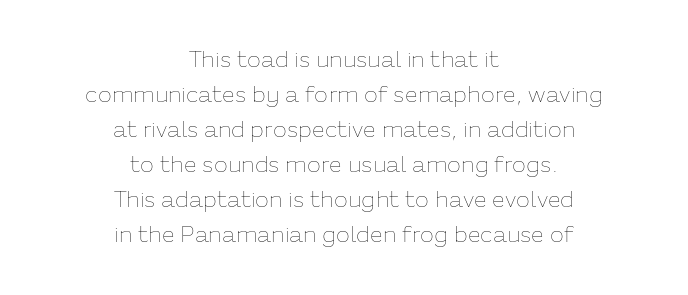
The image shows 23 px text type, upright; set centered, normal line spacing (1.52x), normal letter spacing, not underlined.
